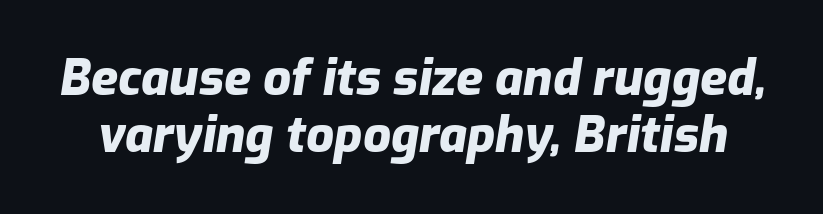
You can tell it's italic because the verticals aren't actually vertical. The horizontal fit of the characters is conventional and even. You could not count columns in this text — the font is proportionally spaced. Plenty of ink on the page — the face is bold. The zone under the glyphs is completely vacant.
